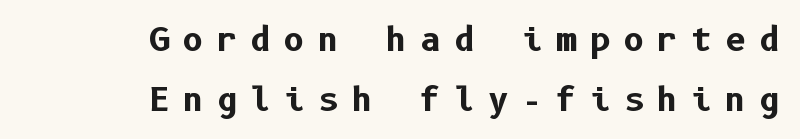
Q: Is the text bold? A: Yes.
Q: Is the text italic (slanted)? A: No, it is upright.
Q: Is the typeface a serif or a sans-serif typeface? A: Sans-serif.
Q: Is the text underlined? A: No.
Q: How is the paragraph aligned? A: Right-aligned.
Q: Is the spacing between letters normal or unusually wide? A: Unusually wide.
Q: Width (condensed, normal, or wide)? A: Normal.
Q: Stroke contrast? A: Low.
Q: x-height? A: Medium.
